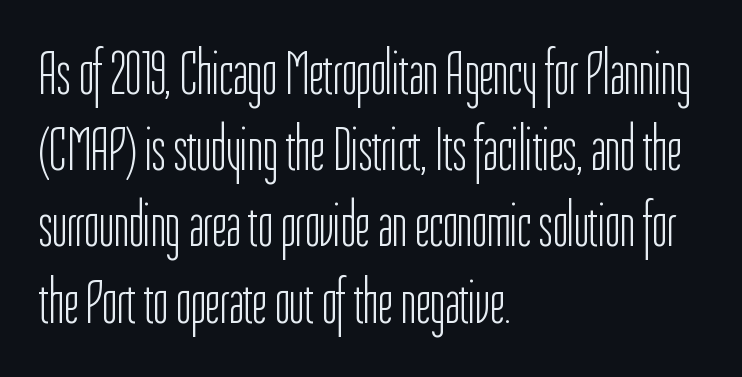
Q: Is the text bold? A: No.
Q: Is the text italic (slanted)? A: No, it is upright.
Q: Is the typeface a serif or a sans-serif typeface? A: Sans-serif.
Q: Is the text underlined? A: No.
Q: How is the paragraph aligned? A: Left-aligned.
Q: Is the spacing between letters normal or unusually wide? A: Normal.
Q: Width (condensed, normal, or wide)? A: Condensed.
Q: Stroke contrast? A: Low.
Q: x-height? A: Medium.
Q: Monospaced? A: No.
